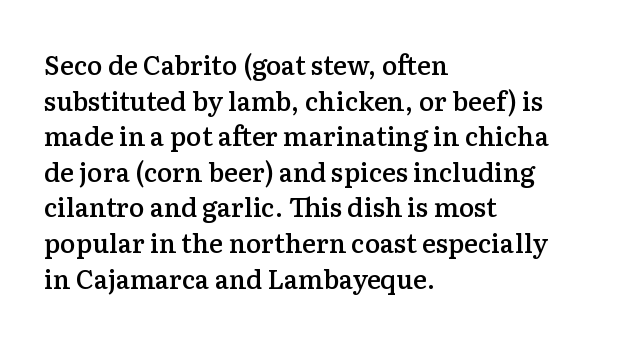
The image shows 26 px text type, upright; set left-aligned, normal line spacing (1.37x), normal letter spacing, not underlined.
